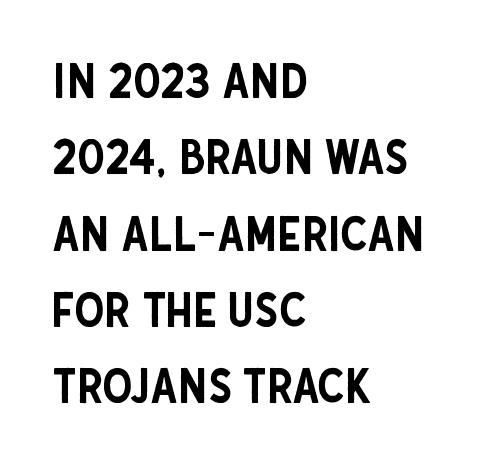
{"serif": "no", "italic": "no", "width": "condensed", "stroke_contrast": "low", "x_height": "large", "monospaced": "no", "underline": "no", "align": "left", "line_spacing": "normal", "line_spacing_ratio": 1.59, "letter_spacing": "normal", "letter_spacing_em": 0.0, "glyph_px": 48}
